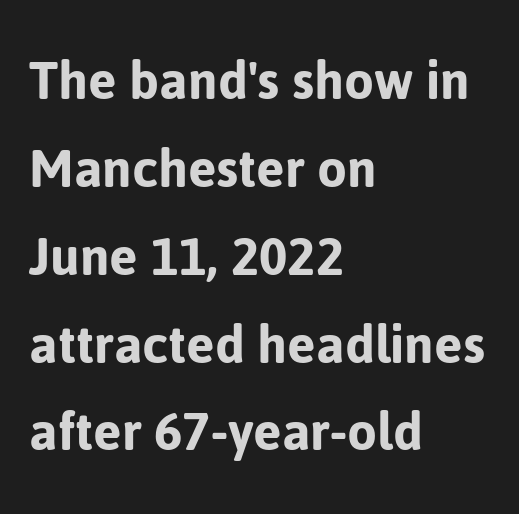
Q: Is the text italic (slanted)? A: No, it is upright.
Q: Is the typeface a serif or a sans-serif typeface? A: Sans-serif.
Q: Is the text underlined? A: No.
Q: How is the paragraph aligned? A: Left-aligned.
Q: Is the spacing between letters normal or unusually wide? A: Normal.
Q: Is the spacing between lines tight, normal or loose? A: Normal.
Q: Width (condensed, normal, or wide)? A: Normal.
Q: Stroke contrast? A: Low.
Q: x-height? A: Medium.
Q: Monospaced? A: No.
